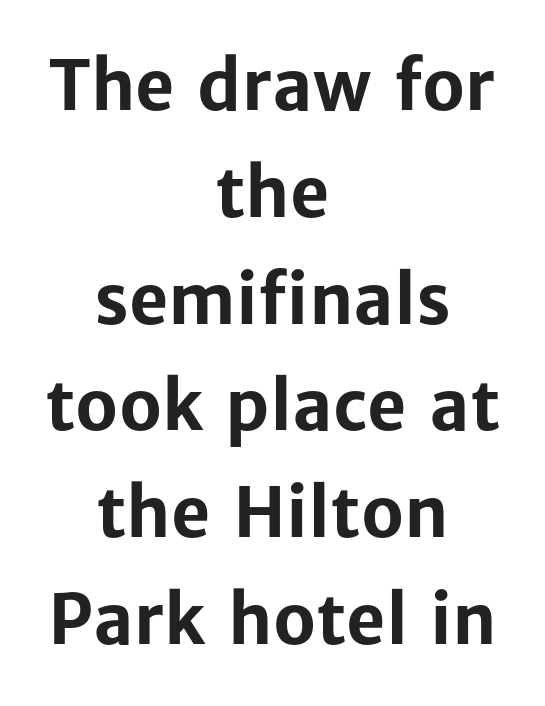
{"serif": "no", "italic": "no", "bold": "yes", "weight": "bold", "width": "normal", "stroke_contrast": "low", "x_height": "medium", "monospaced": "no", "underline": "no", "align": "center", "line_spacing": "normal", "line_spacing_ratio": 1.57, "letter_spacing": "normal", "letter_spacing_em": 0.0, "glyph_px": 68}
